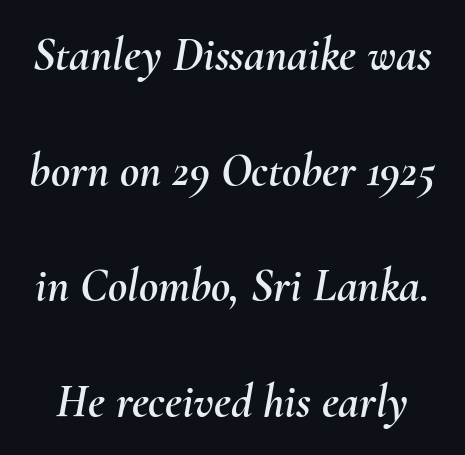
Q: Is the text italic (slanted)? A: Yes, it leans right by about 10 degrees.
Q: Is the text underlined? A: No.
Q: Is the spacing between letters normal or unusually wide? A: Normal.
Q: Is the spacing between lines tight, normal or loose? A: Loose.
Q: Width (condensed, normal, or wide)? A: Normal.
Q: Stroke contrast? A: Medium.
Q: x-height? A: Small.
Q: Monospaced? A: No.
